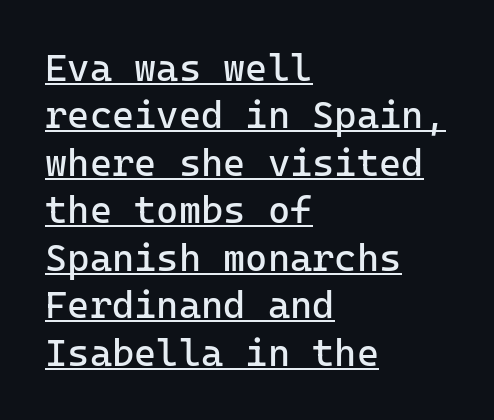
The image shows 38 px regular-weight sans-serif type, upright; set left-aligned, normal line spacing (1.25x), normal letter spacing, underlined; low stroke contrast and a medium x-height.
